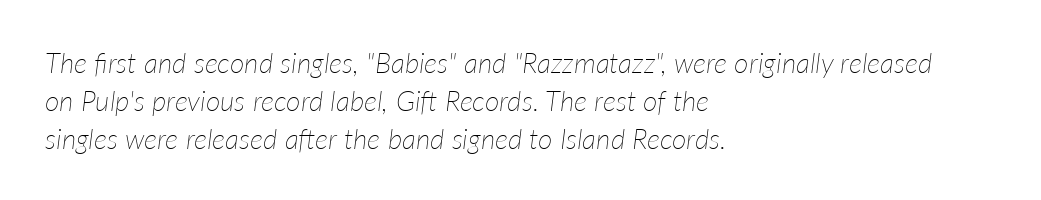
Q: Is the text bold? A: No.
Q: Is the text italic (slanted)? A: Yes, it leans right by about 7 degrees.
Q: Is the text underlined? A: No.
Q: How is the paragraph aligned? A: Left-aligned.
Q: Is the spacing between letters normal or unusually wide? A: Normal.
Q: Is the spacing between lines tight, normal or loose? A: Normal.
Q: Width (condensed, normal, or wide)? A: Normal.
Q: Stroke contrast? A: Low.
Q: x-height? A: Medium.
Q: Monospaced? A: No.
